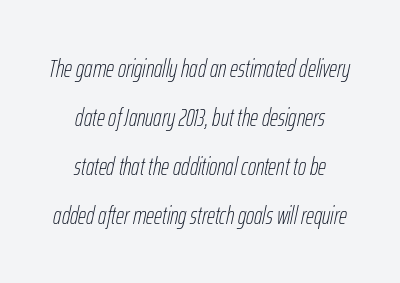
{"italic": "yes", "lean": "right", "slant_degrees": 12, "bold": "no", "underline": "no", "align": "center", "line_spacing": "loose", "line_spacing_ratio": 1.96, "letter_spacing": "normal", "letter_spacing_em": 0.0, "glyph_px": 25}
